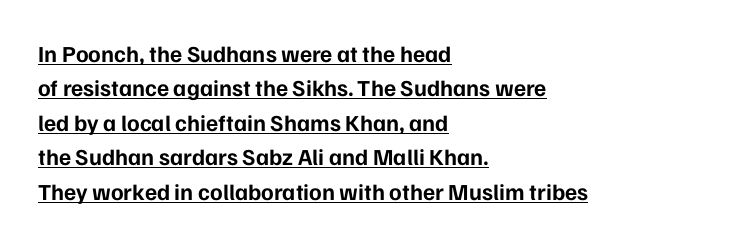
The rendering uses the underline text-decoration. Emphasis by weight is at full strength: bold. The font's upright variant was chosen for this text. A classic flush-left, rag-right setting is used for this passage.
